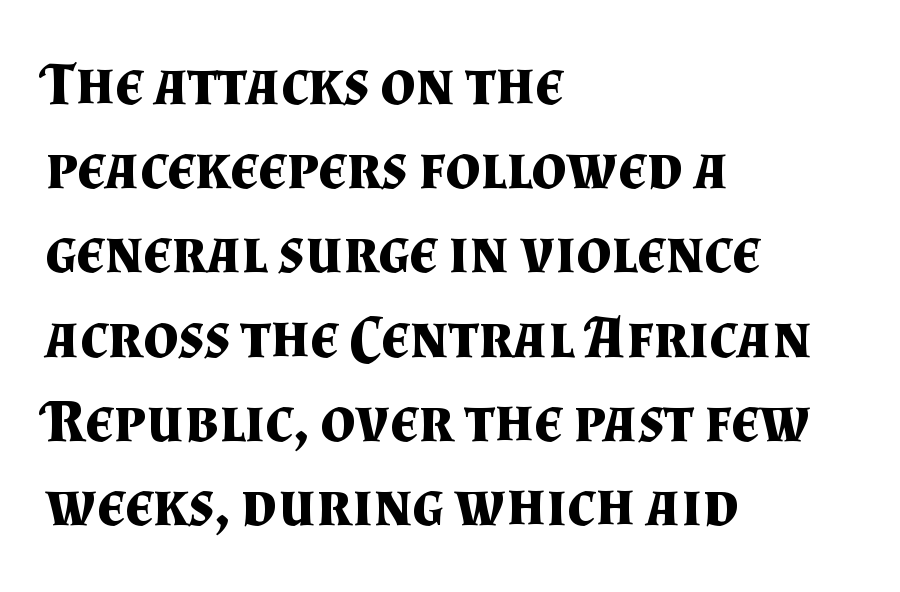
Rendered with straight, roman letterforms. Students, note that the glyphs here touch the page at normal intervals. Horizontally, the lines are justified to the leading edge only. A clean baseline with only descenders dipping below it. Chunky letters — that's bold for sure.
